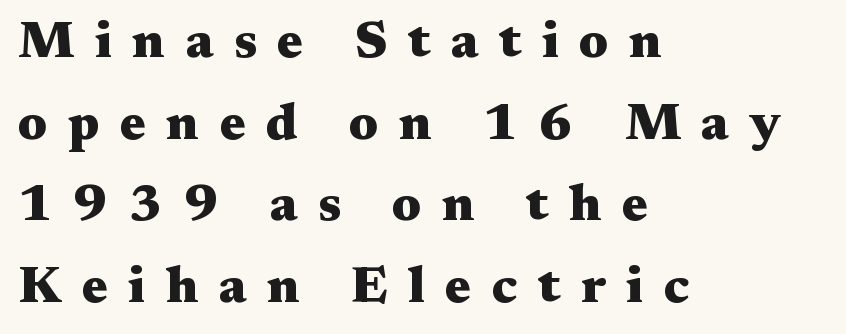
The image shows 52 px heavy, wide serif type, upright; set left-aligned, normal line spacing (1.57x), unusually wide letter spacing (+0.39 em), not underlined; medium stroke contrast and a medium x-height.
